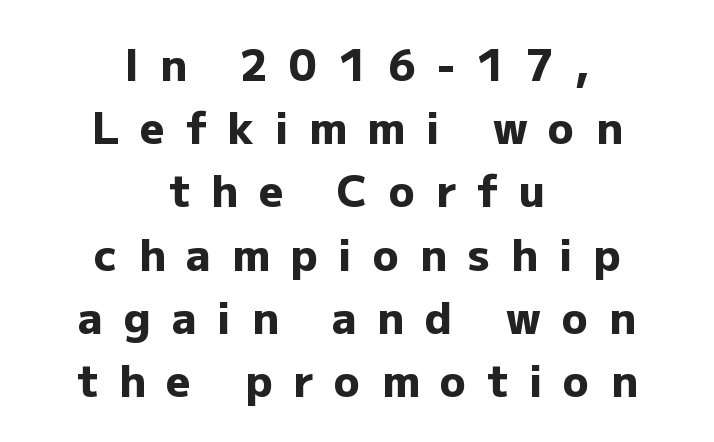
Serifs: no, the terminals of the letterforms are clean. The rendering positions every line midway between the sides. A dark, heavy texture on the line: the type is bold. This rendering features lettering with no underline. A roman cut, with each character standing at attention.
